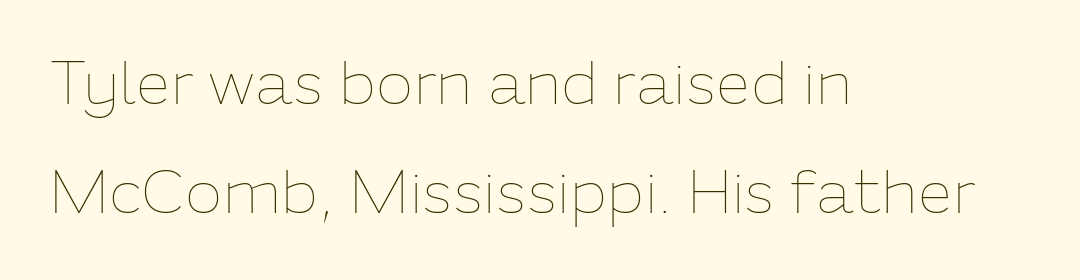
The image shows 62 px thin type, upright; set left-aligned, line spacing 1.76x, normal letter spacing, not underlined; low stroke contrast and a medium x-height.
